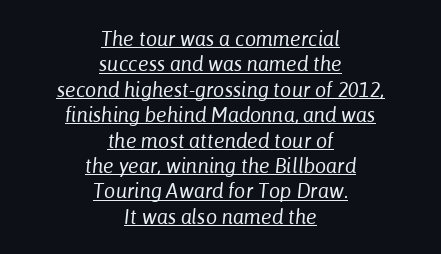
Q: Is the text bold? A: No.
Q: Is the text italic (slanted)? A: Yes, it leans right by about 6 degrees.
Q: Is the text underlined? A: Yes.
Q: How is the paragraph aligned? A: Centered.
Q: Is the spacing between letters normal or unusually wide? A: Normal.
Q: Is the spacing between lines tight, normal or loose? A: Normal.
